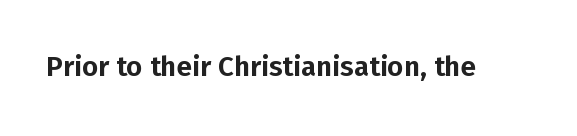
The image shows 28 px sans-serif type, upright; set normal letter spacing, not underlined; low stroke contrast and a medium x-height.
